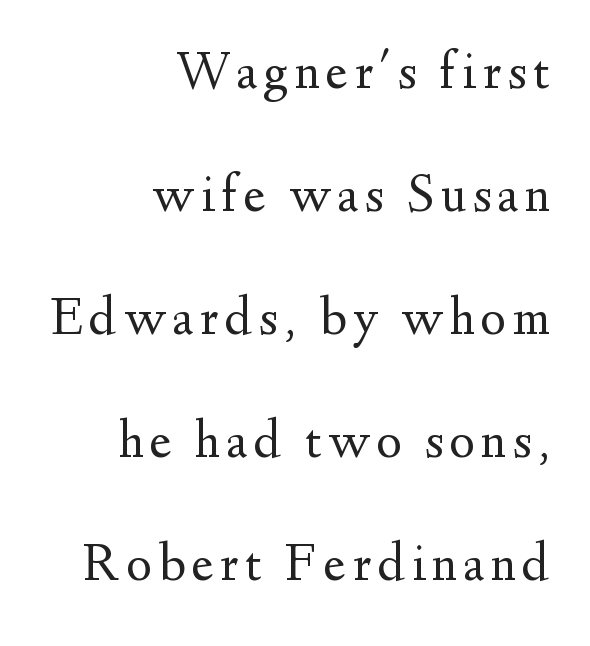
The image shows 54 px regular-weight serif type, upright; set right-aligned, loose line spacing (2.28x), not underlined; medium stroke contrast and a small x-height.
